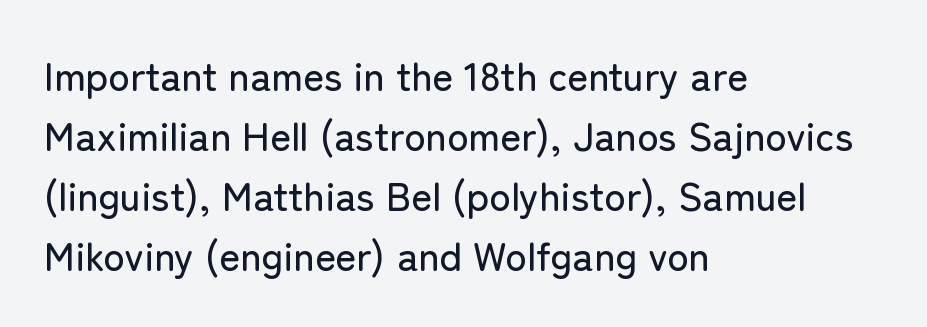
Interline gaps are of average width in this sample. Italic? Not at all — the glyphs are vertical. Each row of text sits above clean, open space. Tracking here is standard; glyphs follow each other at the usual distance. This sample uses a sans-serif face. Looks like regular typesetting: each glyph gets only the width it needs.
